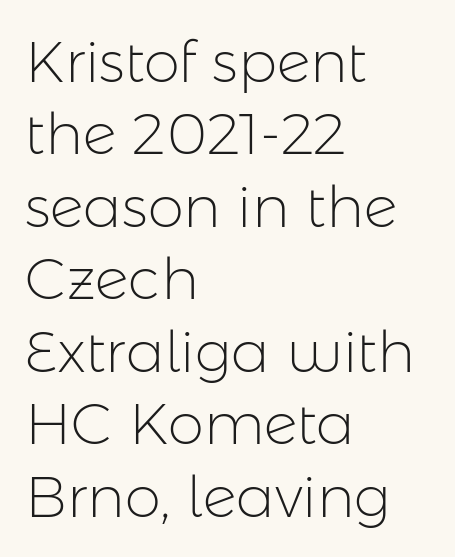
{"serif": "no", "italic": "no", "bold": "no", "weight": "light", "width": "normal", "stroke_contrast": "low", "x_height": "medium", "monospaced": "no", "underline": "no", "align": "left", "line_spacing": "normal", "line_spacing_ratio": 1.25, "letter_spacing": "normal", "letter_spacing_em": 0.0, "glyph_px": 58}
